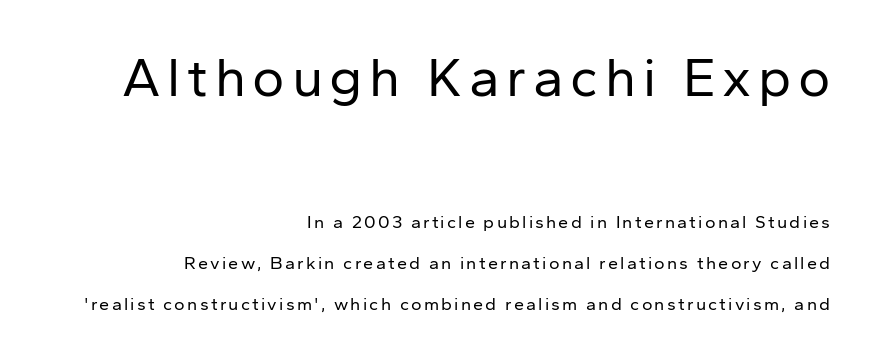
Q: Is the text bold? A: No.
Q: Is the text italic (slanted)? A: No, it is upright.
Q: Is the typeface a serif or a sans-serif typeface? A: Sans-serif.
Q: Is the text underlined? A: No.
Q: How is the paragraph aligned? A: Right-aligned.
Q: Is the spacing between lines tight, normal or loose? A: Loose.
Q: Which block of text is set in a larger size, the first (top) or the second (bottom)? A: The first (top) one.
Q: Width (condensed, normal, or wide)? A: Normal.
Q: Stroke contrast? A: Low.
Q: x-height? A: Medium.
Q: Monospaced? A: No.
